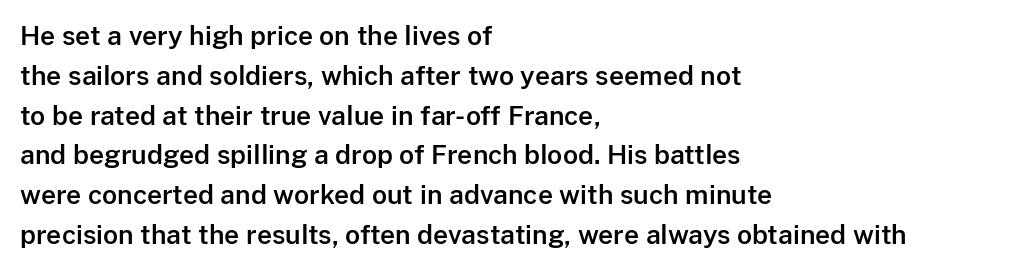
{"italic": "no", "underline": "no", "align": "left", "line_spacing": "normal", "line_spacing_ratio": 1.53, "letter_spacing": "normal", "letter_spacing_em": 0.0, "glyph_px": 26}
